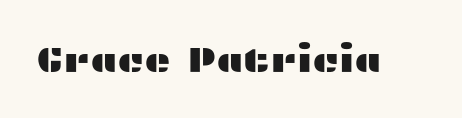
Words appear dense and cohesive because spacing is normal. Grotesque or geometric, the face here clearly has no serifs. Proportional: the letters do not fall into vertical columns. If you drew a line through each stem, it would be perfectly vertical. The baseline area is clear.
